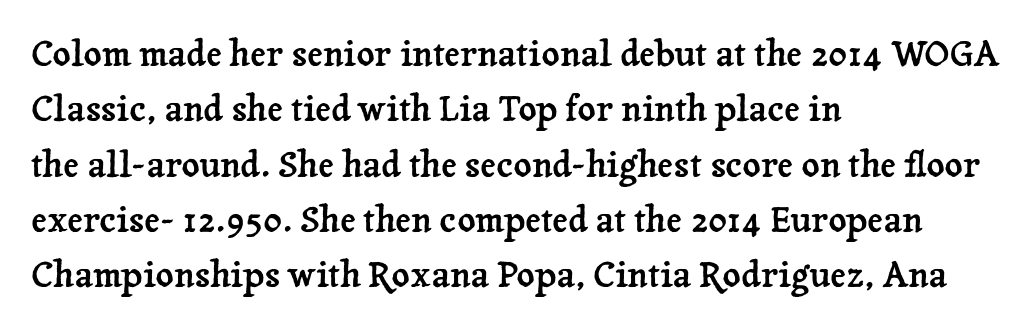
Q: Is the text italic (slanted)? A: No, it is upright.
Q: Is the typeface a serif or a sans-serif typeface? A: Serif.
Q: Is the text underlined? A: No.
Q: How is the paragraph aligned? A: Left-aligned.
Q: Is the spacing between letters normal or unusually wide? A: Normal.
Q: Is the spacing between lines tight, normal or loose? A: Normal.
Q: Width (condensed, normal, or wide)? A: Normal.
Q: Stroke contrast? A: Low.
Q: x-height? A: Medium.
Q: Monospaced? A: No.
